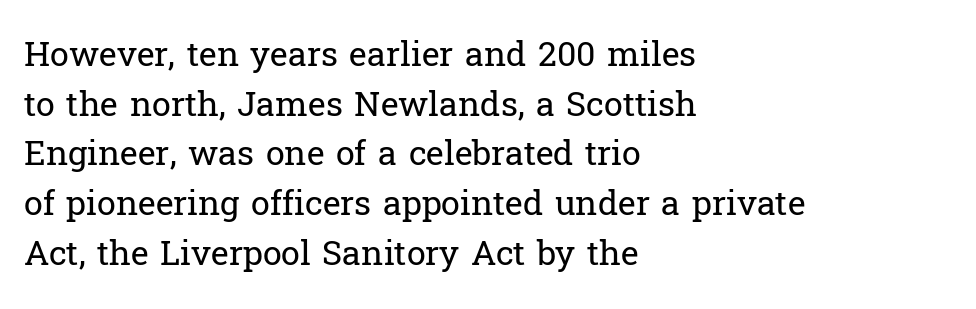
How would I describe the line gaps? Plain and ordinary. Is the block centered? No — it sits flush against the left margin. Bold? No — there's no thickening of the strokes. The gaps between neighbouring characters are ordinary and unremarkable.
